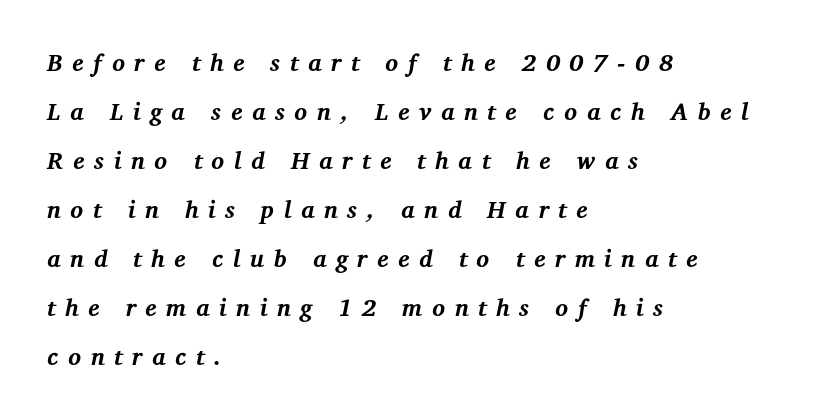
Q: Is the text bold? A: Yes.
Q: Is the text italic (slanted)? A: Yes, it leans right by about 12 degrees.
Q: Is the text underlined? A: No.
Q: How is the paragraph aligned? A: Left-aligned.
Q: Is the spacing between letters normal or unusually wide? A: Unusually wide.
Q: Is the spacing between lines tight, normal or loose? A: Loose.
